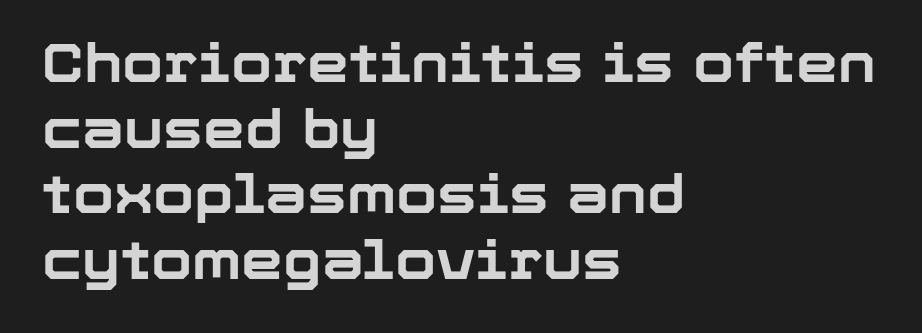
Q: Is the text bold? A: Yes.
Q: Is the text italic (slanted)? A: No, it is upright.
Q: Is the typeface a serif or a sans-serif typeface? A: Sans-serif.
Q: Is the text underlined? A: No.
Q: How is the paragraph aligned? A: Left-aligned.
Q: Is the spacing between letters normal or unusually wide? A: Normal.
Q: Width (condensed, normal, or wide)? A: Normal.
Q: Stroke contrast? A: Low.
Q: x-height? A: Medium.
Q: Monospaced? A: No.
